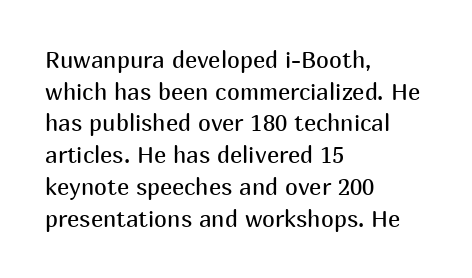
Q: Is the text bold? A: No.
Q: Is the text italic (slanted)? A: No, it is upright.
Q: Is the text underlined? A: No.
Q: How is the paragraph aligned? A: Left-aligned.
Q: Is the spacing between letters normal or unusually wide? A: Normal.
Q: Is the spacing between lines tight, normal or loose? A: Normal.
